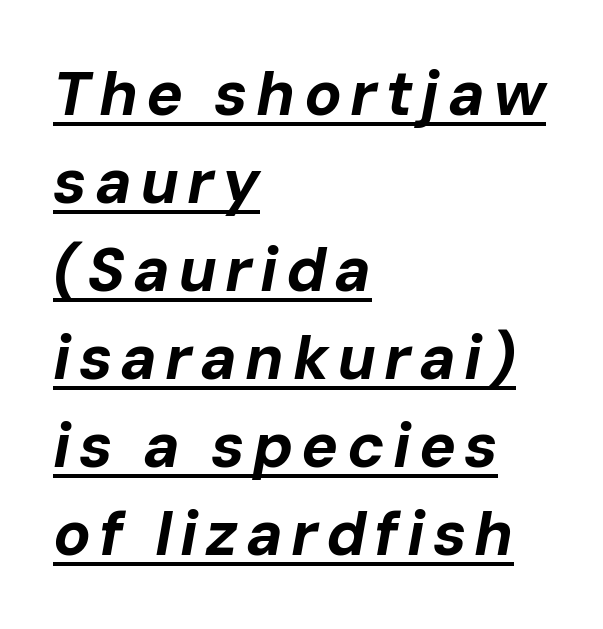
The image shows 62 px bold type, italic (leaning right); set left-aligned, normal line spacing (1.42x), underlined; low stroke contrast and a medium x-height.
